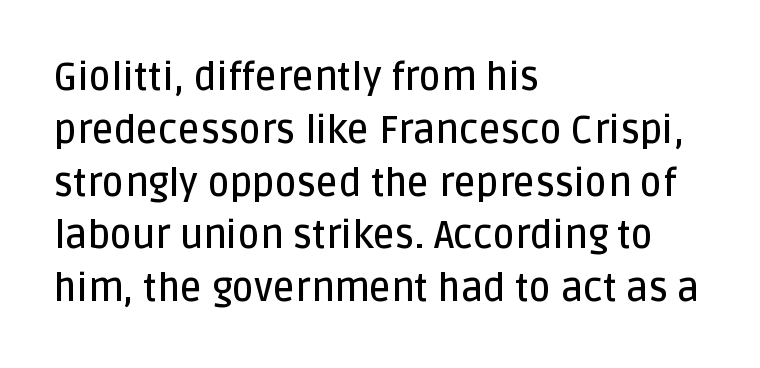
{"serif": "no", "italic": "no", "bold": "semi", "weight": "semibold", "width": "normal", "stroke_contrast": "low", "x_height": "large", "monospaced": "no", "underline": "no", "align": "left", "line_spacing": "normal", "line_spacing_ratio": 1.39, "letter_spacing": "normal", "letter_spacing_em": 0.0, "glyph_px": 38}
